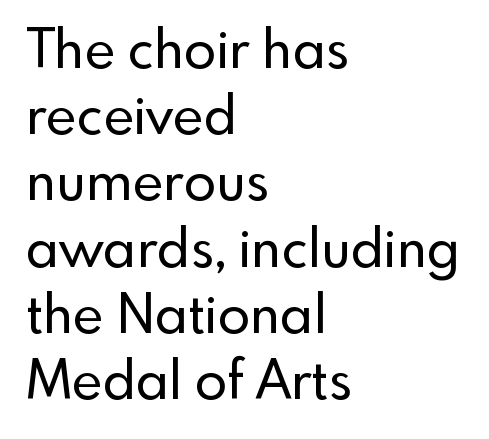
Q: Is the text italic (slanted)? A: No, it is upright.
Q: Is the typeface a serif or a sans-serif typeface? A: Sans-serif.
Q: Is the text underlined? A: No.
Q: How is the paragraph aligned? A: Left-aligned.
Q: Is the spacing between letters normal or unusually wide? A: Normal.
Q: Is the spacing between lines tight, normal or loose? A: Normal.
Q: Width (condensed, normal, or wide)? A: Normal.
Q: x-height? A: Small.
Q: Monospaced? A: No.
